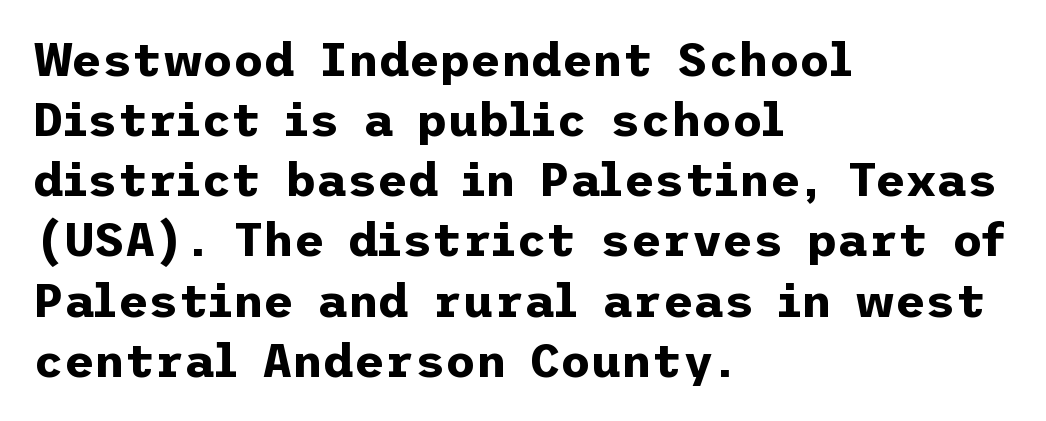
{"serif": "no", "italic": "no", "bold": "yes", "weight": "bold", "width": "normal", "stroke_contrast": "low", "x_height": "medium", "underline": "no", "align": "left", "line_spacing": "normal", "line_spacing_ratio": 1.28, "letter_spacing": "normal", "letter_spacing_em": 0.0, "glyph_px": 47}
